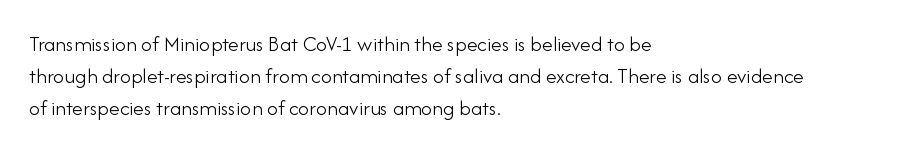
{"italic": "no", "bold": "no", "underline": "no", "align": "left", "line_spacing": "normal", "line_spacing_ratio": 1.46, "letter_spacing": "normal", "letter_spacing_em": 0.0, "glyph_px": 22}
